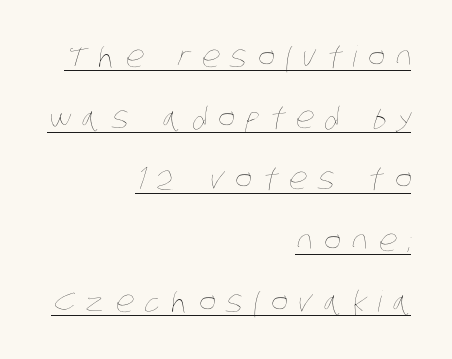
{"bold": "no", "weight": "thin", "width": "condensed", "stroke_contrast": "low", "x_height": "large", "monospaced": "no", "underline": "yes", "align": "right", "line_spacing": "loose", "line_spacing_ratio": 2.11, "letter_spacing": "wide", "letter_spacing_em": 0.37, "glyph_px": 29}
